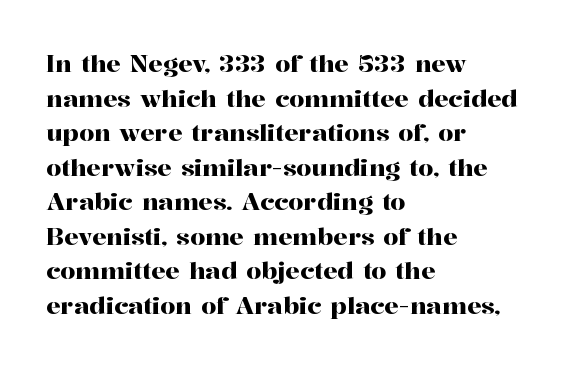
The compositor pushed each line to the left boundary. Compared with typical paragraphs, the rows here are spaced about the same. Here the glyphs are tracked normally, forming tight word shapes. Check the space under the baseline: it is left empty. You can tell it's not italic because the verticals are truly vertical.
